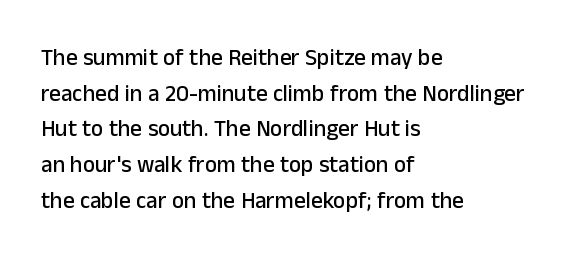
{"italic": "no", "underline": "no", "align": "left", "line_spacing": "normal", "line_spacing_ratio": 1.55, "letter_spacing": "normal", "letter_spacing_em": 0.0, "glyph_px": 23}
